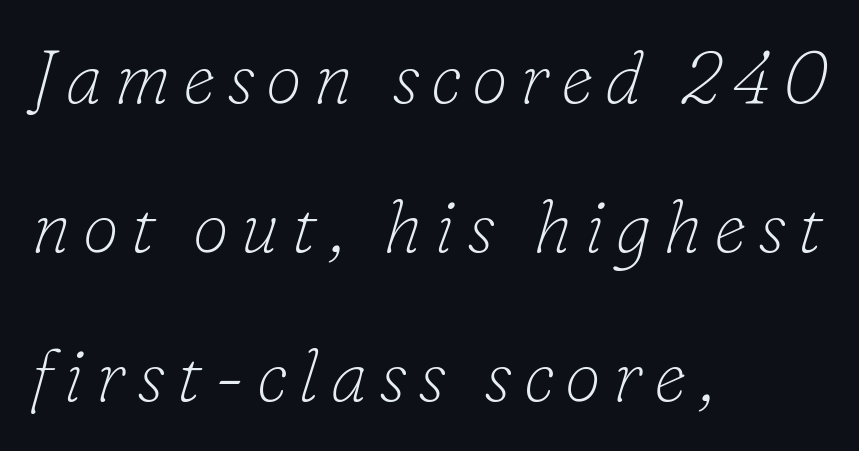
You can tell from the footed stems that serif type was used. The letters advance in unequal steps, a hallmark of proportional type. Notice how the passage keeps a crisp vertical edge on the left only. The block of text is sparse from top to bottom, with ample space between rows. The face looks like a standard text weight, possibly lighter.
